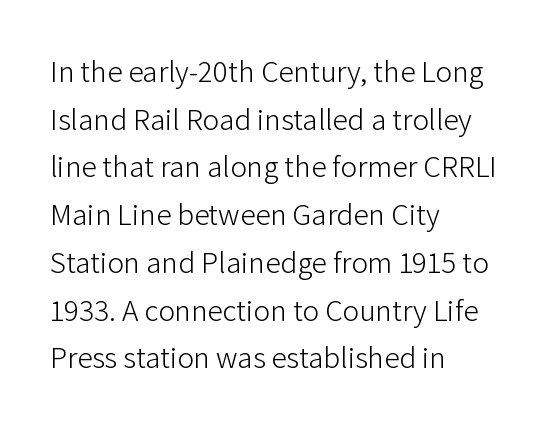
{"serif": "no", "italic": "no", "bold": "no", "weight": "light", "width": "normal", "stroke_contrast": "low", "x_height": "medium", "monospaced": "no", "underline": "no", "align": "left", "line_spacing": "normal", "line_spacing_ratio": 1.54, "letter_spacing": "normal", "letter_spacing_em": 0.0, "glyph_px": 31}
